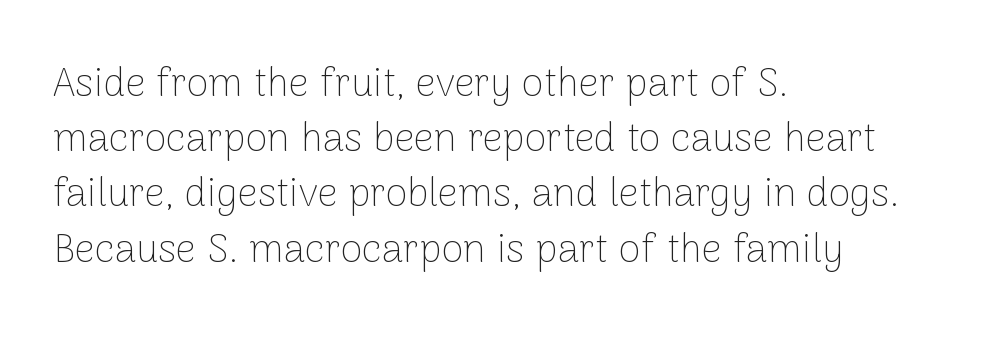
{"serif": "no", "italic": "no", "bold": "no", "weight": "thin", "width": "normal", "stroke_contrast": "low", "x_height": "medium", "monospaced": "no", "underline": "no", "align": "left", "line_spacing": "normal", "line_spacing_ratio": 1.38, "letter_spacing": "normal", "letter_spacing_em": 0.0, "glyph_px": 40}
